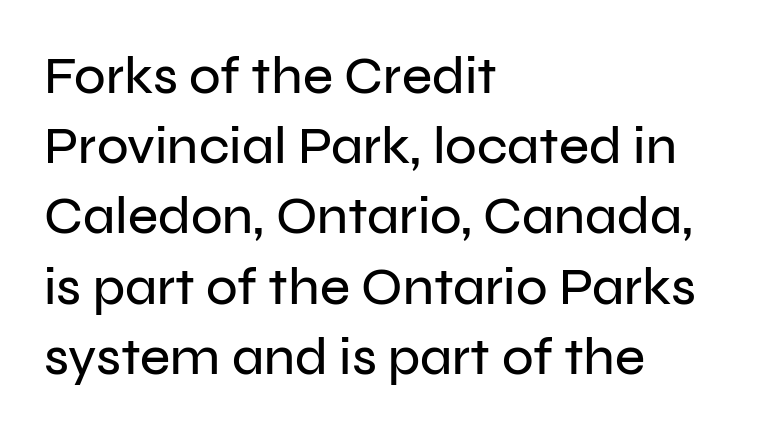
This sample has the flowing, uneven cadence of proportional lettering. Serifs: no, the terminals of the letterforms are clean. One-word summary of the alignment: left. Rule under the text: the space is simply empty. Ascenders rise straight up at ninety degrees.
